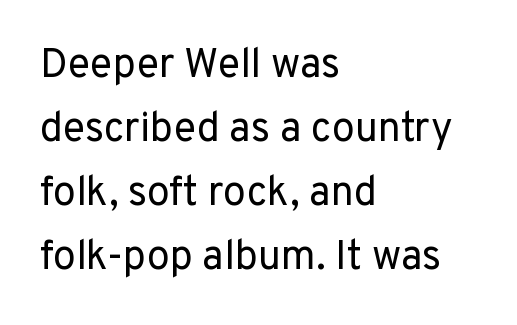
Q: Is the text bold? A: No.
Q: Is the text italic (slanted)? A: No, it is upright.
Q: Is the typeface a serif or a sans-serif typeface? A: Sans-serif.
Q: Is the text underlined? A: No.
Q: How is the paragraph aligned? A: Left-aligned.
Q: Is the spacing between letters normal or unusually wide? A: Normal.
Q: Is the spacing between lines tight, normal or loose? A: Normal.
Q: Width (condensed, normal, or wide)? A: Normal.
Q: Stroke contrast? A: Low.
Q: x-height? A: Medium.
Q: Monospaced? A: No.
